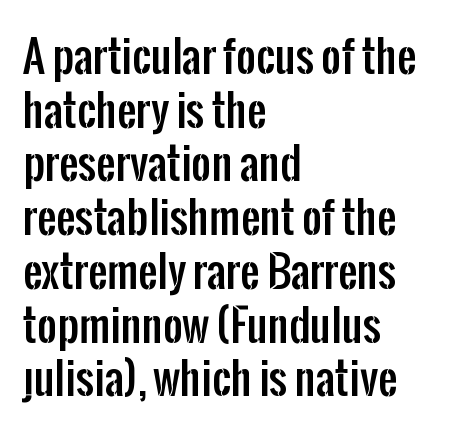
Q: Is the text italic (slanted)? A: No, it is upright.
Q: Is the typeface a serif or a sans-serif typeface? A: Sans-serif.
Q: Is the text underlined? A: No.
Q: How is the paragraph aligned? A: Left-aligned.
Q: Is the spacing between letters normal or unusually wide? A: Normal.
Q: Is the spacing between lines tight, normal or loose? A: Normal.
Q: Width (condensed, normal, or wide)? A: Condensed.
Q: Stroke contrast? A: Low.
Q: x-height? A: Medium.
Q: Monospaced? A: No.
